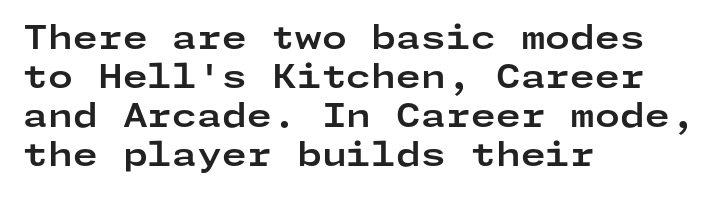
{"serif": "no", "italic": "no", "bold": "yes", "weight": "bold", "width": "wide", "stroke_contrast": "low", "x_height": "medium", "underline": "no", "align": "left", "line_spacing_ratio": 1.22, "letter_spacing": "normal", "letter_spacing_em": 0.0, "glyph_px": 32}
